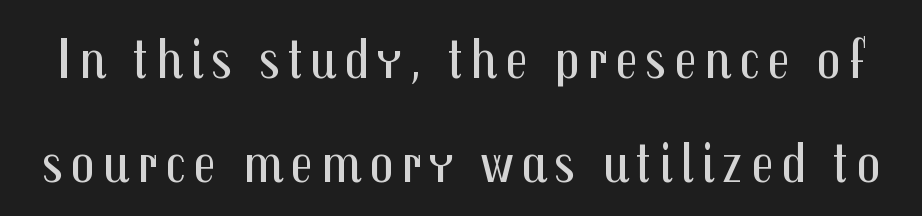
The image shows 59 px regular-weight, condensed sans-serif type, upright; set line spacing 1.77x, not underlined; medium stroke contrast and a medium x-height.
